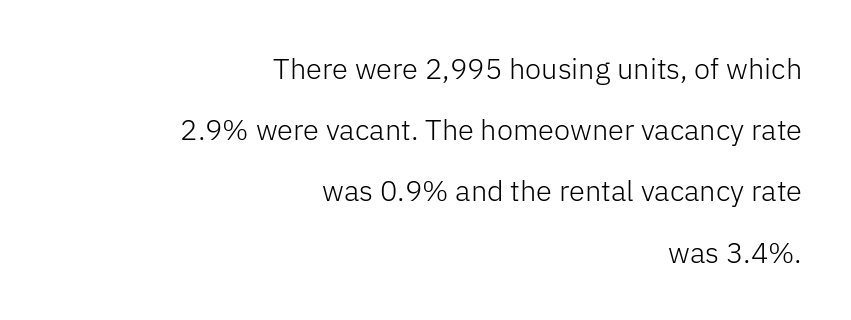
{"serif": "no", "italic": "no", "bold": "no", "weight": "light", "width": "normal", "stroke_contrast": "low", "x_height": "medium", "monospaced": "no", "underline": "no", "align": "right", "line_spacing": "loose", "line_spacing_ratio": 2.11, "letter_spacing": "normal", "letter_spacing_em": 0.0, "glyph_px": 29}
